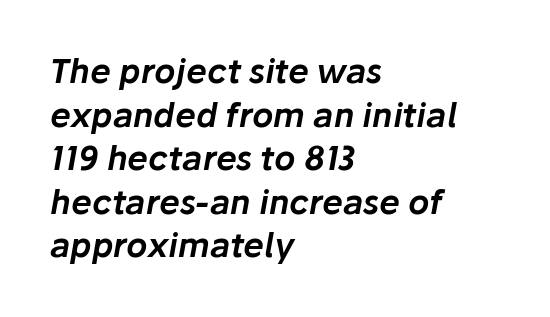
The ragged edge is on the right, which tells us the setting is flush left. Looking at the ascenders, they clearly lean. Character widths vary here, with narrow letters taking less room than wide ones. If you measured baseline to baseline, you'd find a middling distance. Inter-character spacing is left at the font's built-in metrics. Unmarked baselines from the first word to the last.
